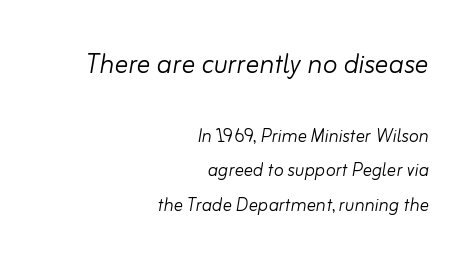
Spacing verdict: proportional, widths tailored to each character. The baseline area is clear. Horizontal alignment here is rightward, an uncommon choice for prose. The composition opens big and finishes small. It's the slanting kind of type.
